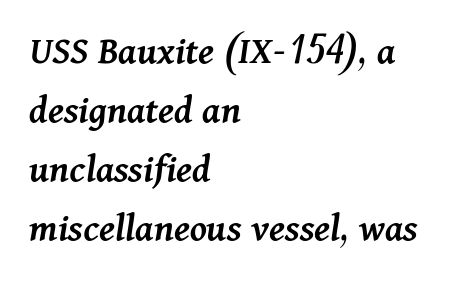
{"italic": "yes", "lean": "right", "slant_degrees": 11, "bold": "semi", "weight": "semibold", "width": "normal", "stroke_contrast": "medium", "x_height": "medium", "monospaced": "no", "underline": "no", "align": "left", "line_spacing": "normal", "line_spacing_ratio": 1.44, "letter_spacing": "normal", "letter_spacing_em": 0.0, "glyph_px": 41}
